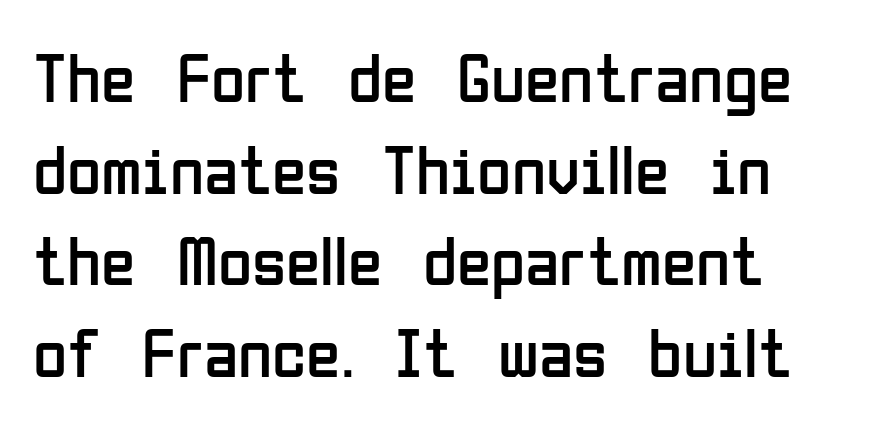
Q: Is the text bold? A: No.
Q: Is the text italic (slanted)? A: No, it is upright.
Q: Is the typeface a serif or a sans-serif typeface? A: Sans-serif.
Q: Is the text underlined? A: No.
Q: How is the paragraph aligned? A: Left-aligned.
Q: Is the spacing between letters normal or unusually wide? A: Normal.
Q: Is the spacing between lines tight, normal or loose? A: Normal.
Q: Width (condensed, normal, or wide)? A: Condensed.
Q: Stroke contrast? A: Low.
Q: x-height? A: Medium.
Q: Monospaced? A: No.
